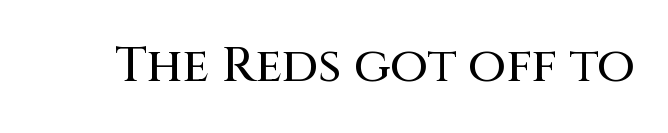
Q: Is the text italic (slanted)? A: No, it is upright.
Q: Is the typeface a serif or a sans-serif typeface? A: Sans-serif.
Q: Is the text underlined? A: No.
Q: Is the spacing between letters normal or unusually wide? A: Normal.
Q: Width (condensed, normal, or wide)? A: Normal.
Q: Stroke contrast? A: Medium.
Q: x-height? A: Large.
Q: Monospaced? A: No.
